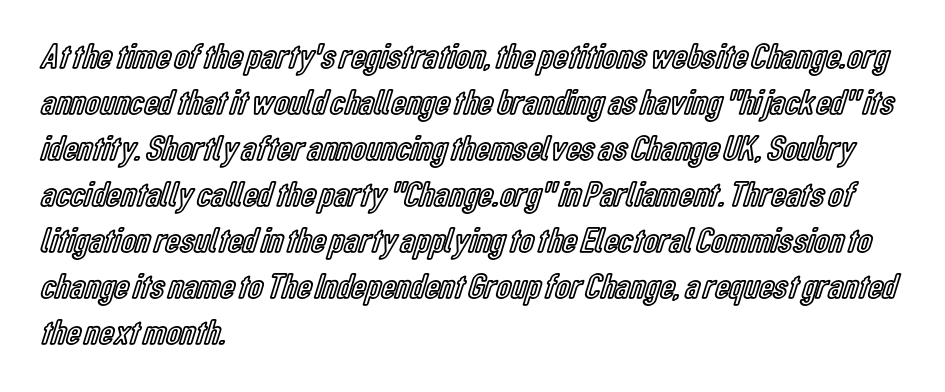
{"width": "condensed", "x_height": "medium", "monospaced": "no", "underline": "no", "align": "left", "line_spacing": "normal", "line_spacing_ratio": 1.28, "letter_spacing": "normal", "letter_spacing_em": 0.0, "glyph_px": 36}
